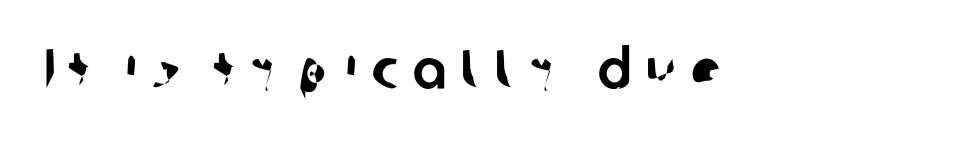
The image shows 56 px sans-serif type; set unusually wide letter spacing (+0.26 em), not underlined; low stroke contrast and a medium x-height.
